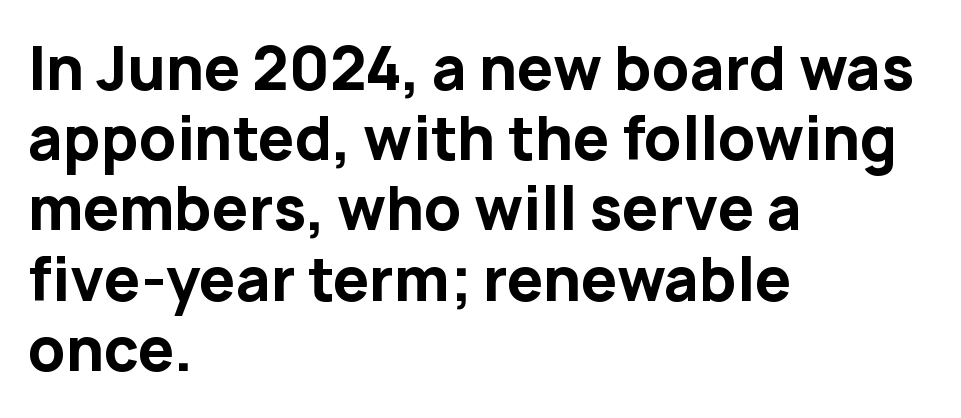
The image shows 58 px bold sans-serif type, upright; set left-aligned, line spacing 1.21x, normal letter spacing, not underlined; low stroke contrast and a medium x-height.
